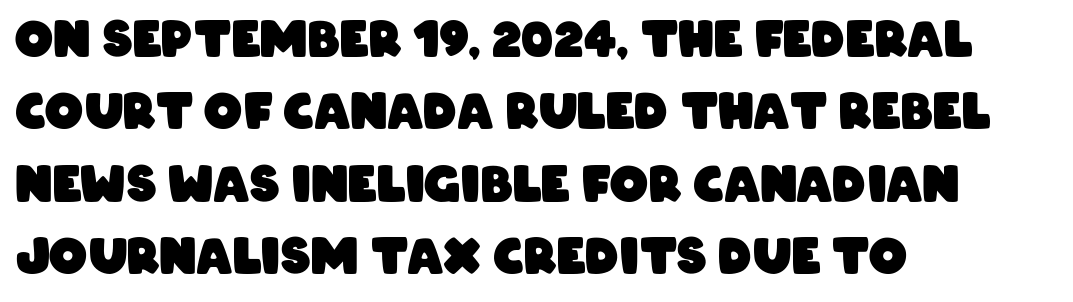
The image shows 48 px heavy, condensed sans-serif type; set left-aligned, normal line spacing (1.51x), normal letter spacing, not underlined; low stroke contrast and a large x-height.
